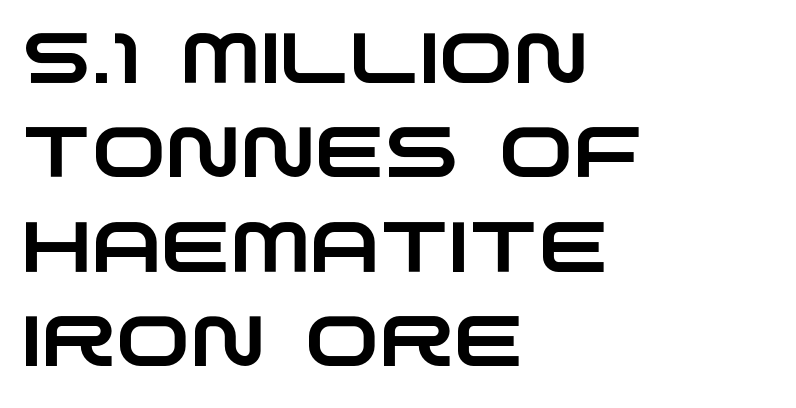
{"serif": "no", "width": "wide", "stroke_contrast": "low", "x_height": "large", "monospaced": "no", "underline": "no", "align": "left", "line_spacing": "normal", "line_spacing_ratio": 1.33, "letter_spacing": "normal", "letter_spacing_em": 0.0, "glyph_px": 71}
